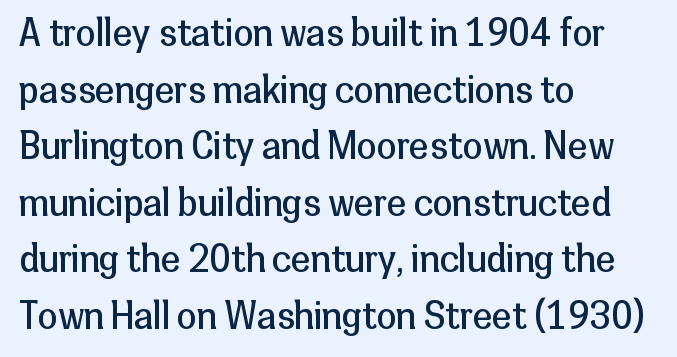
{"serif": "no", "italic": "no", "bold": "no", "weight": "regular", "width": "normal", "stroke_contrast": "low", "x_height": "medium", "monospaced": "no", "underline": "no", "align": "left", "line_spacing": "normal", "line_spacing_ratio": 1.57, "letter_spacing": "normal", "letter_spacing_em": 0.0, "glyph_px": 36}
